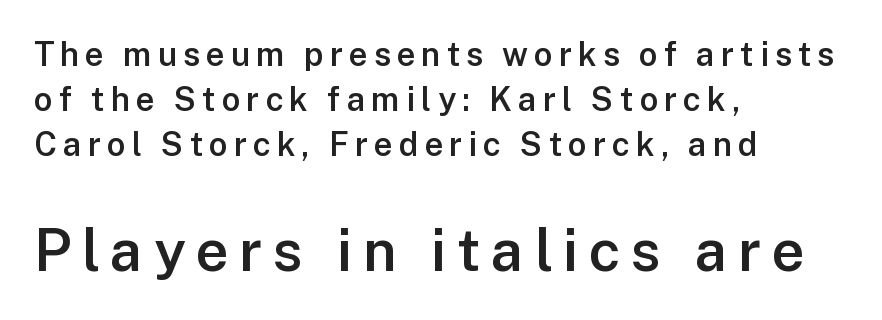
Which chunk is bigger? The second one — the bottom block dwarfs the top. Nobody drew a line under any word here. Is there much room between lines? A standard amount, neither cramped nor airy. The characters look somewhat weighty, a semibold short of true bold. A classic flush-left, rag-right setting is used for this passage.
